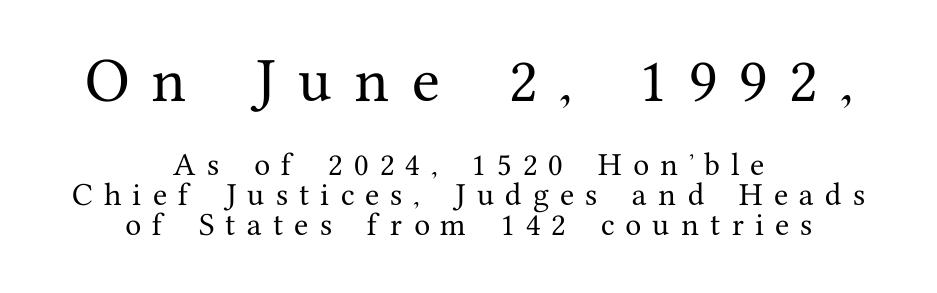
{"serif": "yes", "italic": "no", "width": "normal", "stroke_contrast": "medium", "x_height": "medium", "monospaced": "no", "underline": "no", "align": "center", "line_spacing_ratio": 1.16, "letter_spacing": "wide", "letter_spacing_em": 0.43, "larger_block": "first", "size_ratio": 1.96, "glyph_px": 51}
